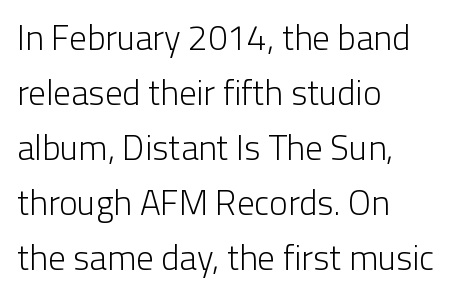
The image shows 35 px light sans-serif type, upright; set left-aligned, normal line spacing (1.57x), normal letter spacing, not underlined; low stroke contrast and a medium x-height.
